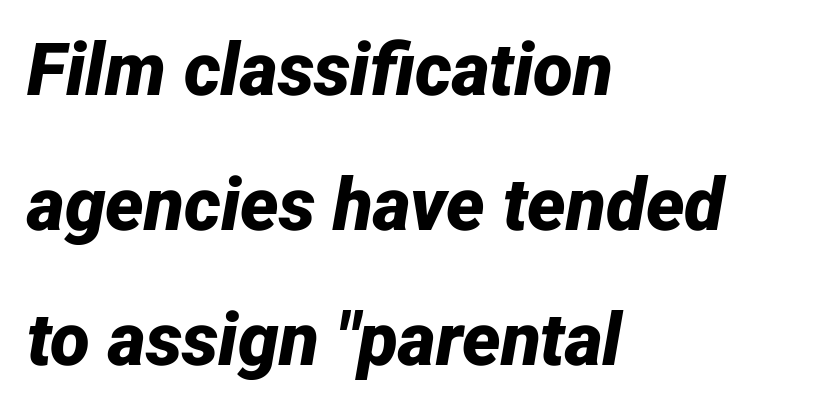
The rendering uses a bold face; every stroke is thick and dark. A typesetter would call this zero additional tracking. There's an unmistakable incline to the writing here. Underline: absent.
